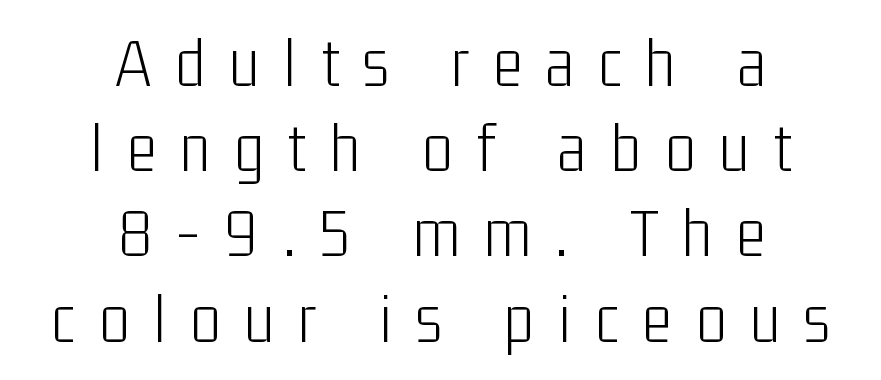
The image shows 71 px light, condensed sans-serif type, upright; set centered, line spacing 1.2x, unusually wide letter spacing (+0.34 em), not underlined; low stroke contrast and a medium x-height.
